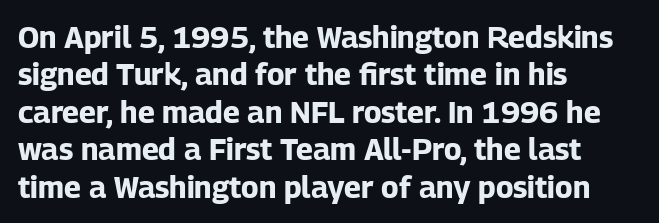
No extra tracking has been applied to these lines. Quick note: not italic, upright. Students, this is bold: see how much ink each stroke carries. Glance below the letters and you will spot only blank space. The passage shown is typed in a proportional face where columns would drift.
